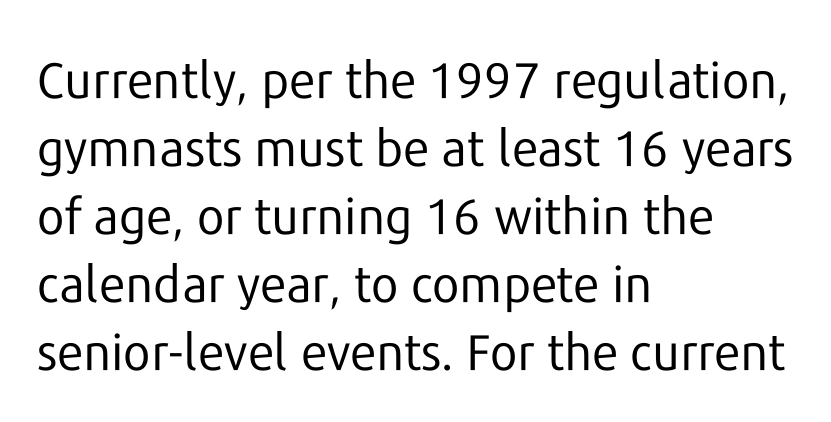
The image shows 50 px regular-weight sans-serif type, upright; set left-aligned, normal line spacing (1.36x), normal letter spacing, not underlined; low stroke contrast and a medium x-height.
